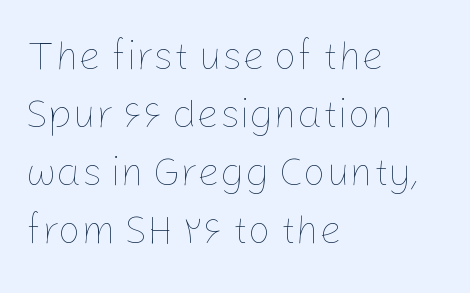
Regarding leading, the lines here are spaced in the standard way. The axis of the letterforms is exactly vertical. The letters advance in unequal steps, a hallmark of proportional type. Heft: none added — not bold. Anything drawn beneath the words? Only blank space.
